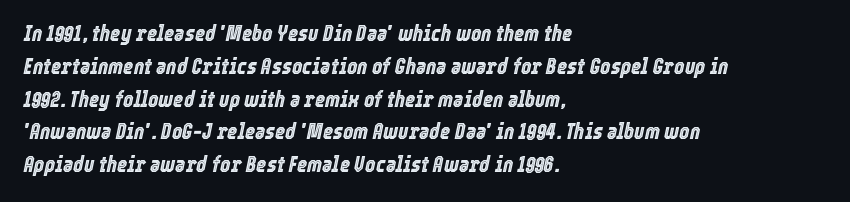
{"italic": "yes", "lean": "right", "slant_degrees": 12, "underline": "no", "align": "left", "line_spacing": "normal", "line_spacing_ratio": 1.49, "letter_spacing": "normal", "letter_spacing_em": 0.0, "glyph_px": 22}
